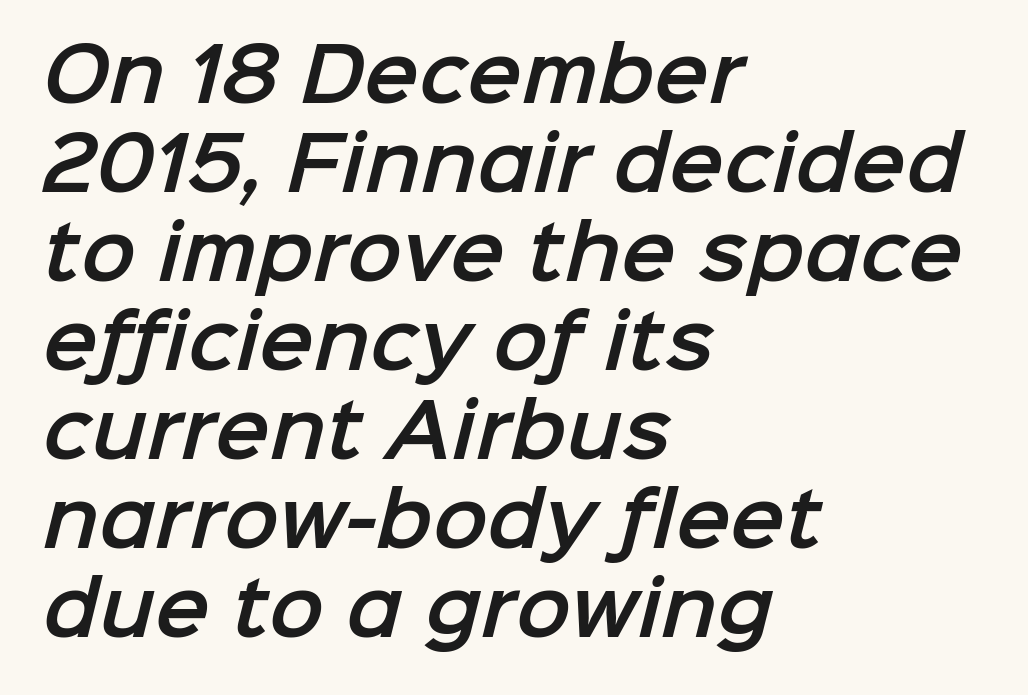
This sample has the flowing, uneven cadence of proportional lettering. Does extra space separate the letters? No, they use regular spacing. The font family rendered here belongs to the sans-serif group. Descenders are the only things crossing below the line.
